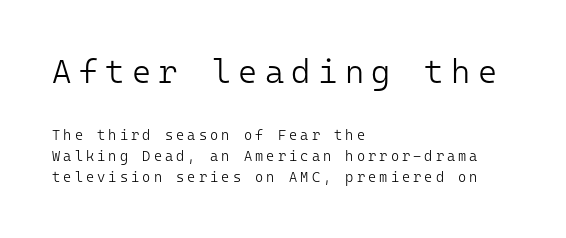
The image shows 33 px light sans-serif type, upright, monospaced; set left-aligned, normal line spacing (1.48x), unusually wide letter spacing (+0.22 em), not underlined; the first (top) block is 2.36x larger; low stroke contrast and a medium x-height.
